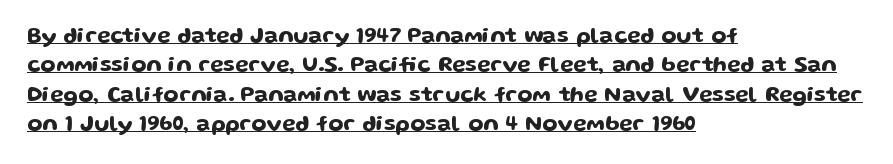
The image shows 22 px text type, upright; set left-aligned, normal line spacing (1.34x), normal letter spacing, underlined.
